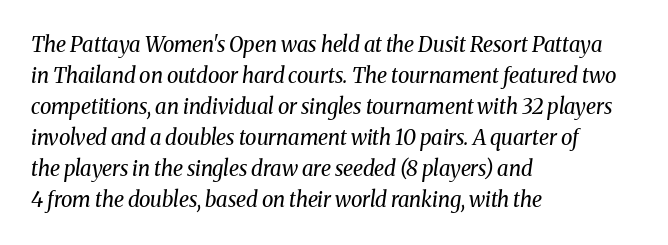
{"italic": "yes", "lean": "right", "slant_degrees": 8, "bold": "no", "underline": "no", "align": "left", "line_spacing": "normal", "line_spacing_ratio": 1.48, "letter_spacing": "normal", "letter_spacing_em": 0.0, "glyph_px": 21}
